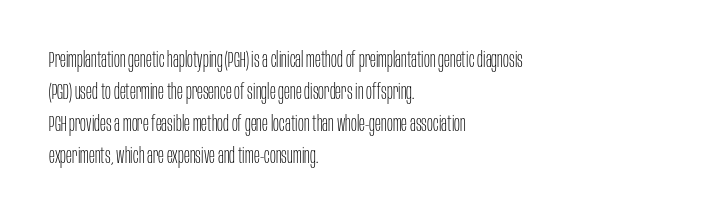
{"italic": "no", "bold": "no", "underline": "no", "align": "left", "line_spacing": "normal", "line_spacing_ratio": 1.45, "letter_spacing": "normal", "letter_spacing_em": 0.0, "glyph_px": 22}
